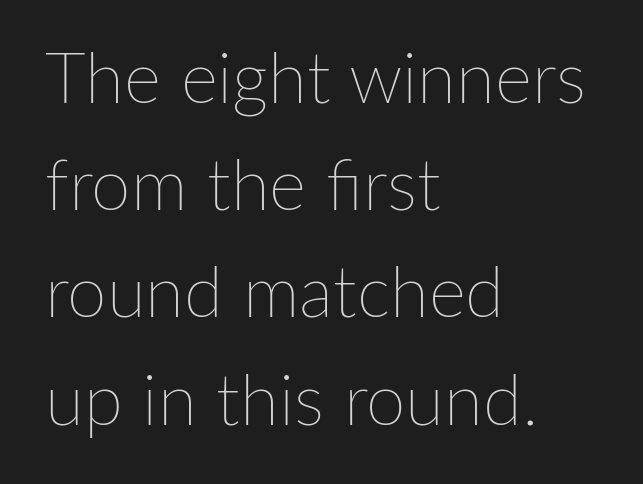
Q: Is the text bold? A: No.
Q: Is the text italic (slanted)? A: No, it is upright.
Q: Is the text underlined? A: No.
Q: How is the paragraph aligned? A: Left-aligned.
Q: Is the spacing between letters normal or unusually wide? A: Normal.
Q: Is the spacing between lines tight, normal or loose? A: Normal.
Q: Width (condensed, normal, or wide)? A: Normal.
Q: Stroke contrast? A: Low.
Q: x-height? A: Medium.
Q: Monospaced? A: No.
